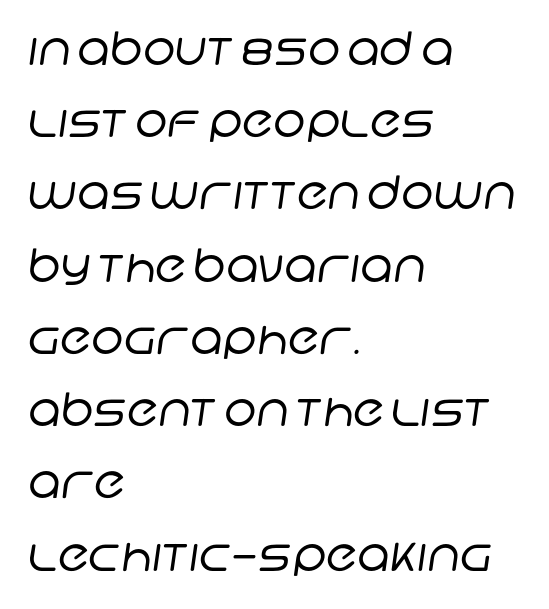
Q: Is the text bold? A: No.
Q: Is the typeface a serif or a sans-serif typeface? A: Sans-serif.
Q: Is the text underlined? A: No.
Q: How is the paragraph aligned? A: Left-aligned.
Q: Is the spacing between letters normal or unusually wide? A: Normal.
Q: Is the spacing between lines tight, normal or loose? A: Normal.
Q: Width (condensed, normal, or wide)? A: Normal.
Q: Stroke contrast? A: Low.
Q: x-height? A: Large.
Q: Monospaced? A: No.
